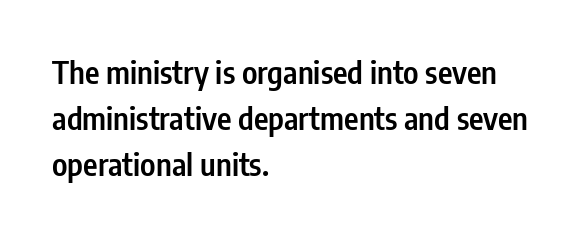
Descender tails drop into unmarked territory. A bit beefed up — I'd call it semibold rather than bold. Here the glyphs are tracked normally, forming tight word shapes. Is there much room between lines? A standard amount, neither cramped nor airy.
